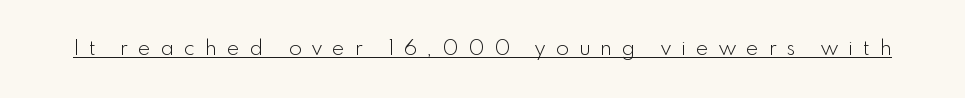
{"italic": "no", "bold": "no", "underline": "yes", "letter_spacing": "wide", "letter_spacing_em": 0.49, "glyph_px": 21}
